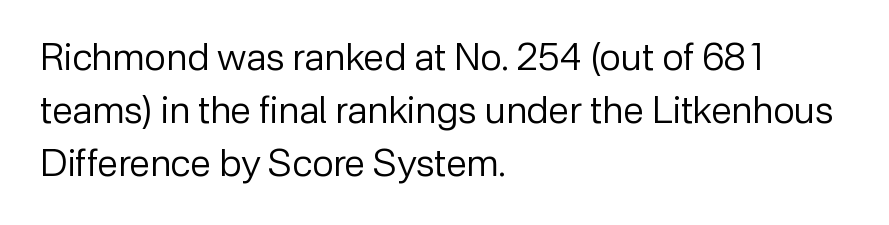
The image shows 38 px regular-weight sans-serif type, upright; set left-aligned, normal line spacing (1.39x), normal letter spacing, not underlined; low stroke contrast and a medium x-height.
